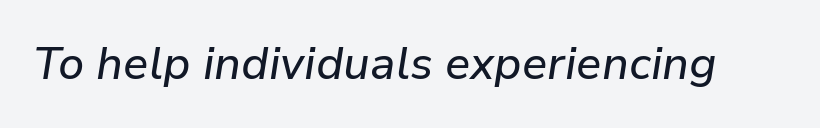
Standard letterfit; no display-style spreading of the glyphs. The letters are slanted; this is an italic face. A typesetter would call this proportional, since set widths differ per character. The passage shown is not underscored anywhere.
